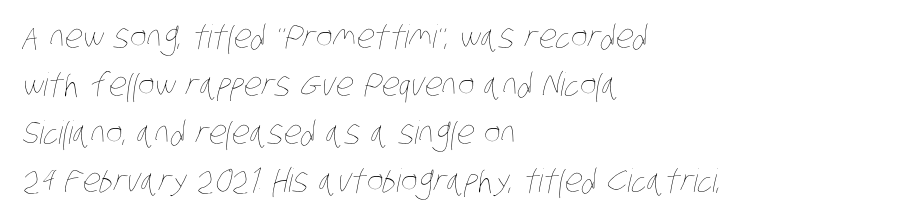
The image shows 32 px thin, condensed type; set left-aligned, normal line spacing (1.5x), normal letter spacing, not underlined; low stroke contrast and a large x-height.
